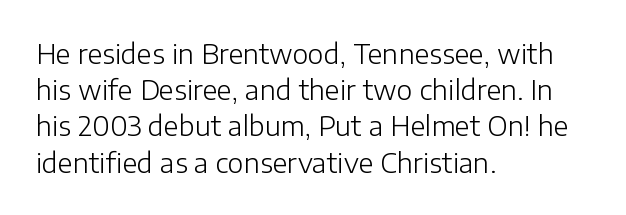
Q: Is the text bold? A: No.
Q: Is the text italic (slanted)? A: No, it is upright.
Q: Is the text underlined? A: No.
Q: How is the paragraph aligned? A: Left-aligned.
Q: Is the spacing between letters normal or unusually wide? A: Normal.
Q: Is the spacing between lines tight, normal or loose? A: Normal.
